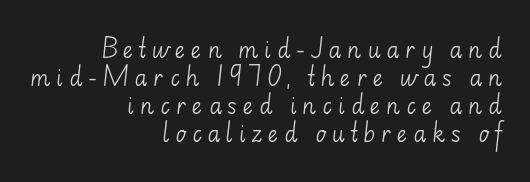
{"bold": "no", "underline": "no", "align": "right", "line_spacing": "normal", "line_spacing_ratio": 1.28, "letter_spacing": "wide", "letter_spacing_em": 0.25, "glyph_px": 22}
